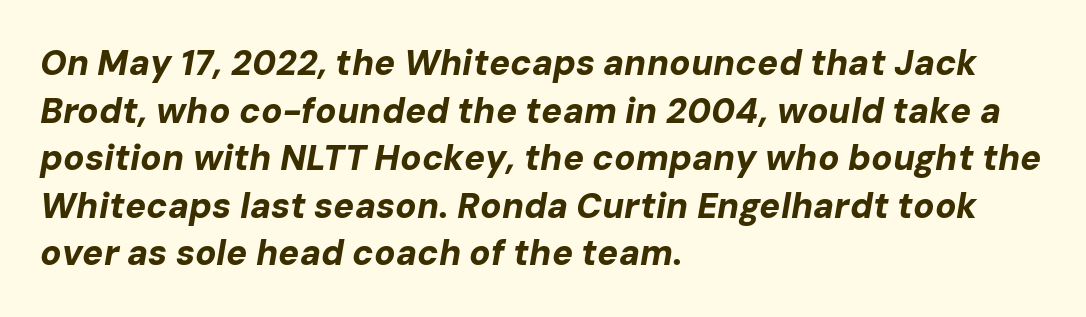
The image shows 35 px bold type, italic (leaning right); set left-aligned, normal line spacing (1.36x), normal letter spacing, not underlined; low stroke contrast and a medium x-height.
